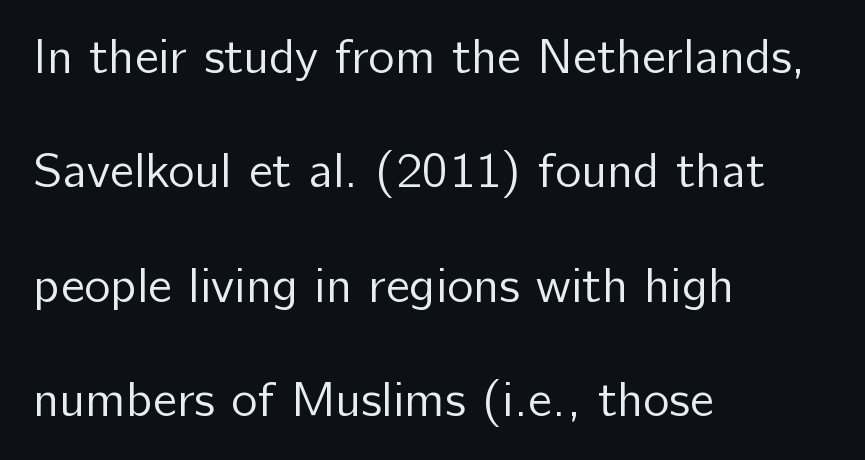
The image shows 50 px regular-weight sans-serif type, upright; set left-aligned, loose line spacing (2.29x), normal letter spacing, not underlined; low stroke contrast and a medium x-height.
